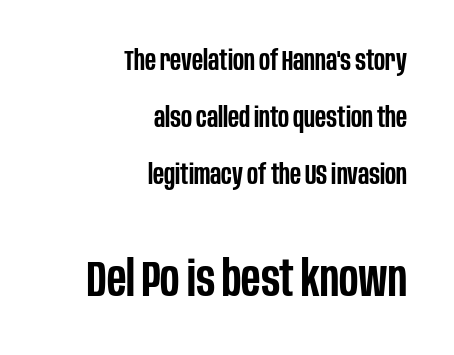
Q: Is the text bold? A: Semi-bold.
Q: Is the text italic (slanted)? A: No, it is upright.
Q: Is the typeface a serif or a sans-serif typeface? A: Sans-serif.
Q: Is the text underlined? A: No.
Q: How is the paragraph aligned? A: Right-aligned.
Q: Is the spacing between letters normal or unusually wide? A: Normal.
Q: Is the spacing between lines tight, normal or loose? A: Loose.
Q: Which block of text is set in a larger size, the first (top) or the second (bottom)? A: The second (bottom) one.
Q: Width (condensed, normal, or wide)? A: Condensed.
Q: Stroke contrast? A: Low.
Q: x-height? A: Large.
Q: Monospaced? A: No.
